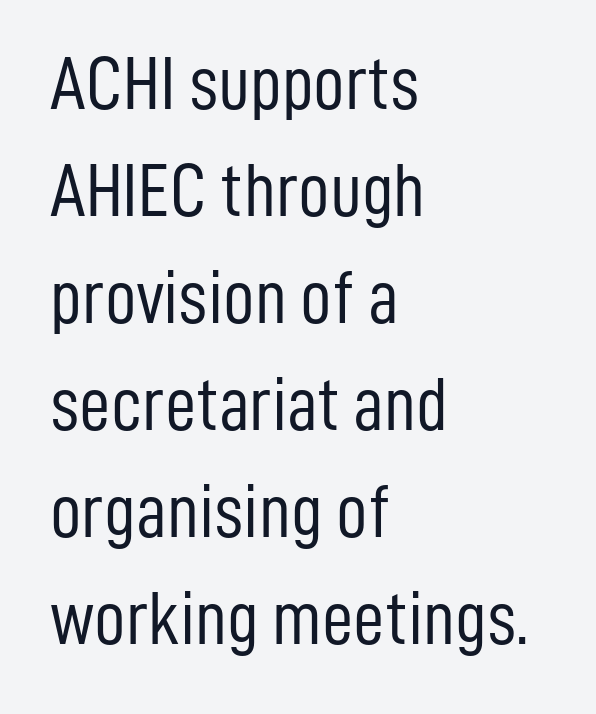
{"serif": "no", "italic": "no", "bold": "no", "weight": "light", "width": "condensed", "stroke_contrast": "low", "x_height": "medium", "monospaced": "no", "underline": "no", "align": "left", "line_spacing": "normal", "line_spacing_ratio": 1.39, "letter_spacing": "normal", "letter_spacing_em": 0.0, "glyph_px": 77}
